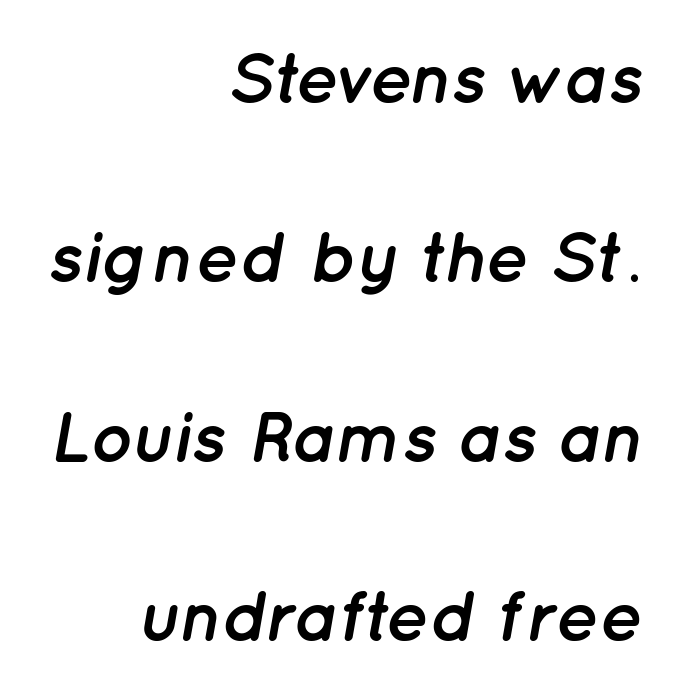
The image shows 72 px semibold type, italic (leaning right); set right-aligned, loose line spacing (2.49x), normal letter spacing, not underlined; low stroke contrast and a medium x-height.
